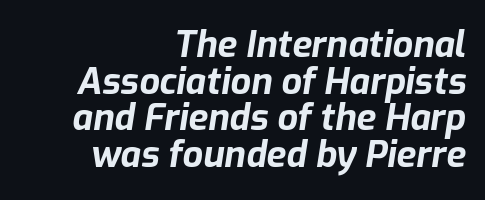
The image shows 36 px bold type, italic (leaning right); set right-aligned, tight line spacing (1.02x), normal letter spacing, not underlined; low stroke contrast and a medium x-height.
